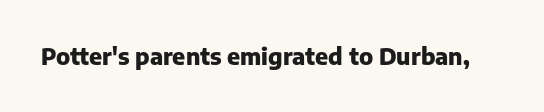
{"italic": "no", "bold": "yes", "underline": "no", "letter_spacing": "normal", "letter_spacing_em": 0.0, "glyph_px": 23}
